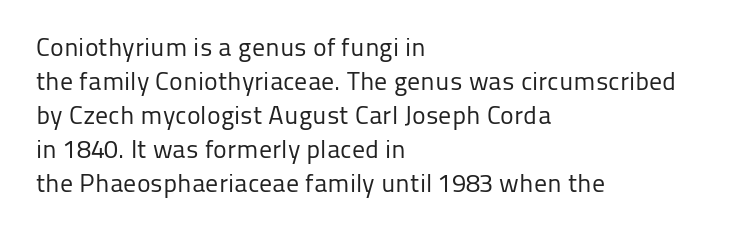
Q: Is the text bold? A: No.
Q: Is the text italic (slanted)? A: No, it is upright.
Q: Is the text underlined? A: No.
Q: How is the paragraph aligned? A: Left-aligned.
Q: Is the spacing between letters normal or unusually wide? A: Normal.
Q: Is the spacing between lines tight, normal or loose? A: Normal.
